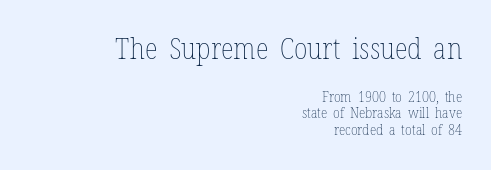
Q: Is the text bold? A: No.
Q: Is the text italic (slanted)? A: No, it is upright.
Q: Is the text underlined? A: No.
Q: How is the paragraph aligned? A: Right-aligned.
Q: Is the spacing between letters normal or unusually wide? A: Normal.
Q: Is the spacing between lines tight, normal or loose? A: Tight.
Q: Which block of text is set in a larger size, the first (top) or the second (bottom)? A: The first (top) one.
Q: Width (condensed, normal, or wide)? A: Condensed.
Q: Stroke contrast? A: Low.
Q: x-height? A: Medium.
Q: Monospaced? A: No.
